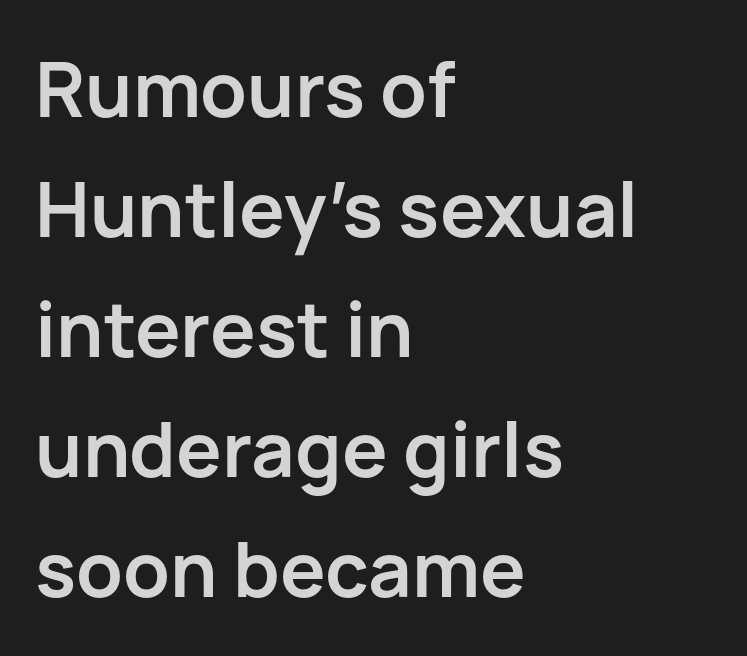
A typesetter would mark this as roman, not italic. The designer went with a sans here, leaving each stem footless. Heavy-handed strokes throughout: this text is bold. This rendering leaves character spacing at its baseline value. Beneath every word, the page is bare.
